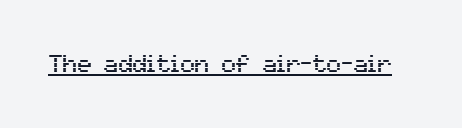
Q: Is the text italic (slanted)? A: No, it is upright.
Q: Is the text underlined? A: Yes.
Q: Is the spacing between letters normal or unusually wide? A: Normal.
